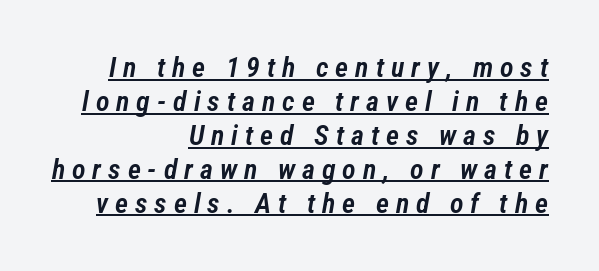
{"italic": "yes", "lean": "right", "slant_degrees": 12, "bold": "semi", "weight": "semibold", "width": "condensed", "stroke_contrast": "low", "x_height": "medium", "monospaced": "no", "underline": "yes", "align": "right", "line_spacing_ratio": 1.21, "letter_spacing": "wide", "letter_spacing_em": 0.25, "glyph_px": 28}
